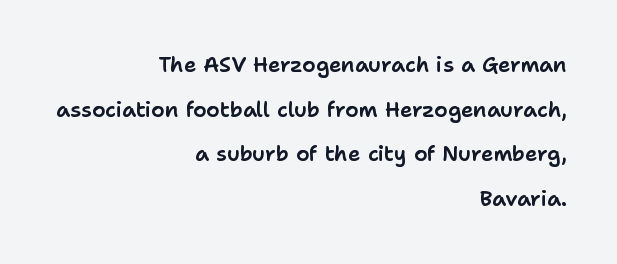
{"italic": "no", "underline": "no", "align": "right", "line_spacing": "loose", "line_spacing_ratio": 2.13, "letter_spacing": "normal", "letter_spacing_em": 0.0, "glyph_px": 21}
